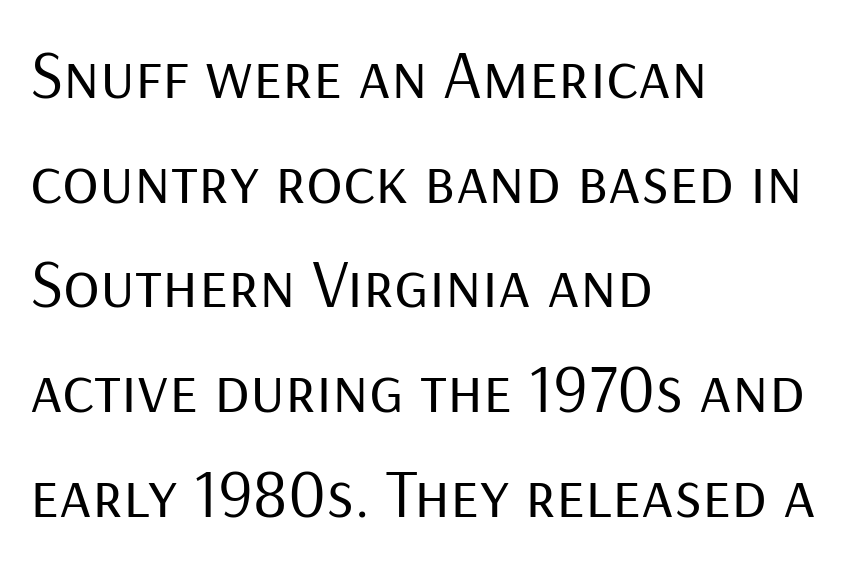
{"serif": "no", "italic": "no", "bold": "no", "weight": "regular", "width": "normal", "stroke_contrast": "low", "x_height": "medium", "monospaced": "no", "underline": "no", "align": "left", "line_spacing": "normal", "line_spacing_ratio": 1.54, "letter_spacing": "normal", "letter_spacing_em": 0.0, "glyph_px": 68}
